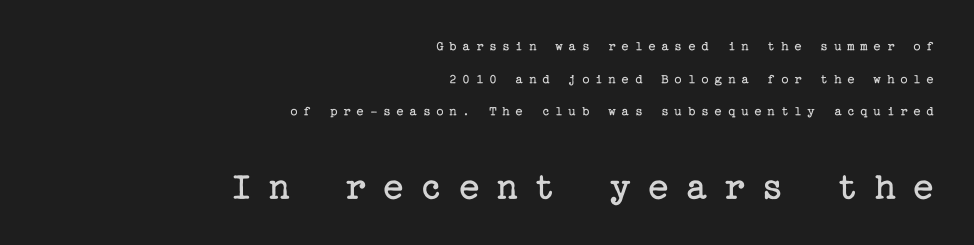
Notice the wide empty band between every row — that's loose leading. Check where the strokes stop: tiny serifs finish them off. Unbolded letterforms with no extra heft. This rendering features lettering with no underline.
